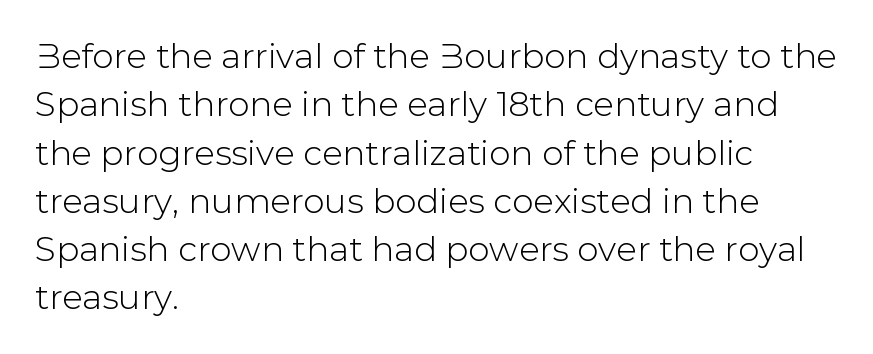
Plain, unruled lines of type. These lines were composed using upright roman letters. The face used here is proportionally spaced, like ordinary book or web type. In CSS terms this would be text-align: left. Summary of vertical rhythm: regular, with standard interline spacing. The letters carry no serifs — their stems end cleanly without finishing strokes.
